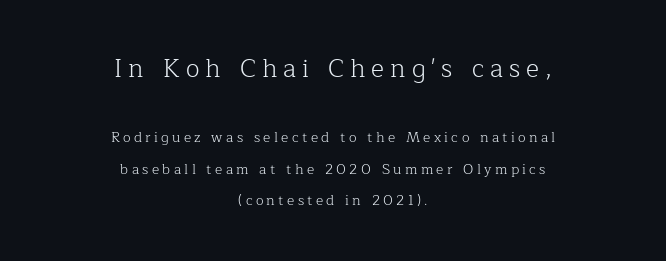
The image shows 25 px text type, upright; set centered, loose line spacing (2.27x), unusually wide letter spacing (+0.24 em), not underlined; the first (top) block is 1.79x larger.
